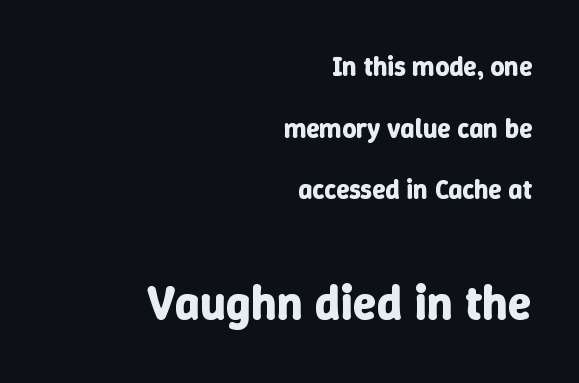
The image shows 48 px bold type, upright; set right-aligned, loose line spacing (2.28x), normal letter spacing, not underlined; the second (bottom) block is 1.78x larger; low stroke contrast and a medium x-height.
